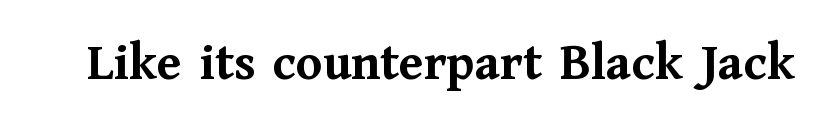
These lines are rendered in a variable-pitch font. A full-strength bold gives these letters their thick strokes. Nope, not italic — everything's standing straight. Unlike a clean sans, this face finishes its strokes with serifs.
